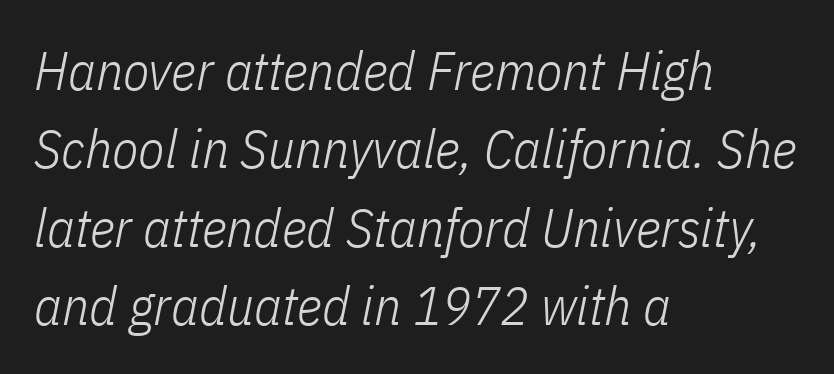
Q: Is the text bold? A: No.
Q: Is the text italic (slanted)? A: Yes, it leans right by about 11 degrees.
Q: Is the text underlined? A: No.
Q: How is the paragraph aligned? A: Left-aligned.
Q: Is the spacing between letters normal or unusually wide? A: Normal.
Q: Is the spacing between lines tight, normal or loose? A: Normal.
Q: Width (condensed, normal, or wide)? A: Condensed.
Q: Stroke contrast? A: Low.
Q: x-height? A: Medium.
Q: Monospaced? A: No.
